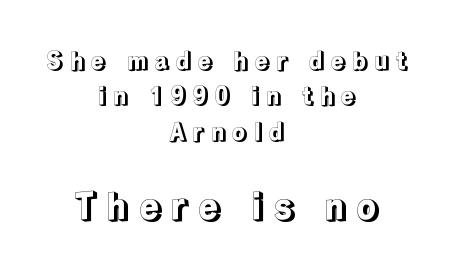
{"italic": "no", "width": "normal", "x_height": "medium", "monospaced": "no", "underline": "no", "align": "center", "line_spacing": "normal", "line_spacing_ratio": 1.42, "letter_spacing": "wide", "letter_spacing_em": 0.24, "larger_block": "second", "size_ratio": 1.48, "glyph_px": 37}
